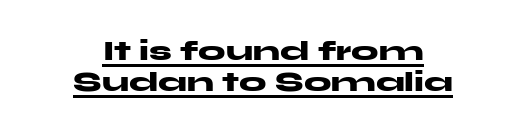
Q: Is the text bold? A: Yes.
Q: Is the text italic (slanted)? A: No, it is upright.
Q: Is the text underlined? A: Yes.
Q: How is the paragraph aligned? A: Centered.
Q: Is the spacing between letters normal or unusually wide? A: Normal.
Q: Is the spacing between lines tight, normal or loose? A: Tight.
